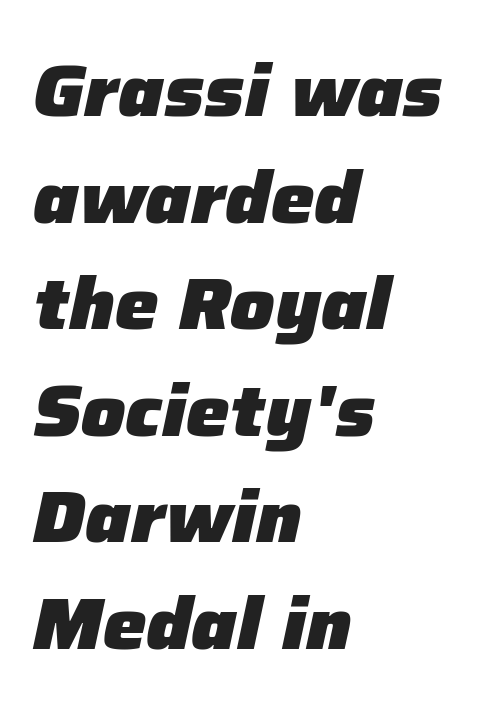
The image shows 73 px heavy type, italic (leaning right); set left-aligned, normal line spacing (1.46x), normal letter spacing, not underlined; low stroke contrast and a medium x-height.
